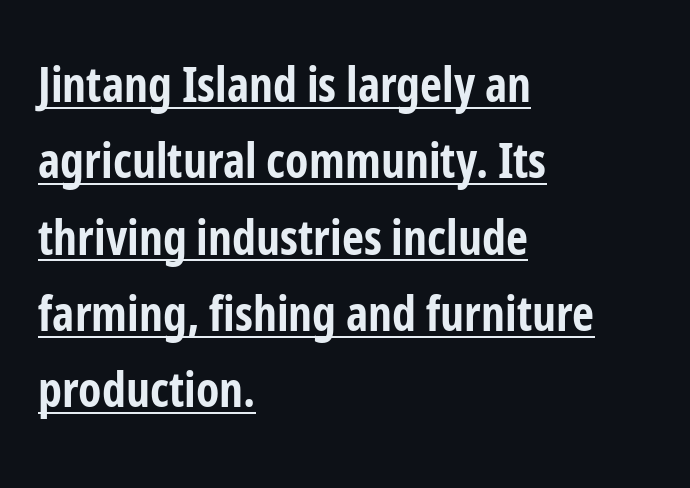
The image shows 48 px bold, condensed sans-serif type, upright; set left-aligned, normal line spacing (1.59x), normal letter spacing, underlined; low stroke contrast and a medium x-height.
